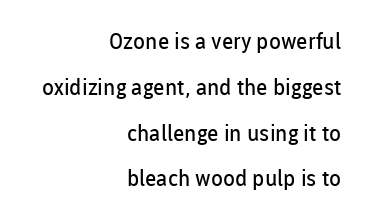
The image shows 22 px text type, upright; set right-aligned, loose line spacing (2.08x), normal letter spacing, not underlined.
